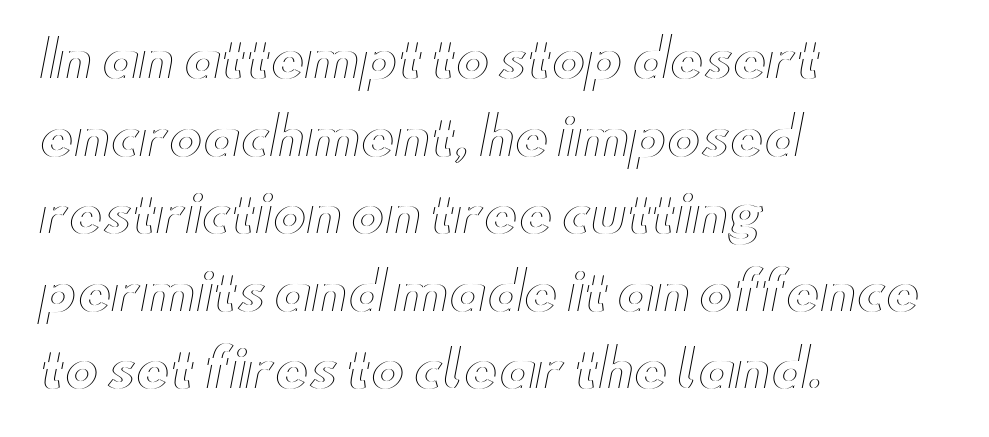
Where is the straight margin? On the left. A typesetter would call this proportional, since set widths differ per character. One glance says typical: line gaps are just what's usual.
